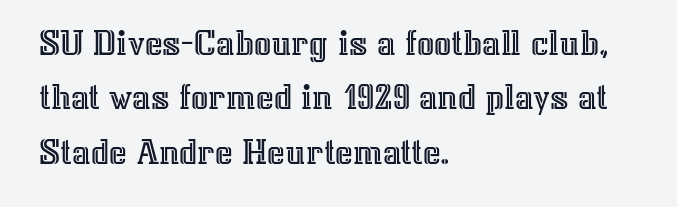
The image shows 38 px text type, upright; set left-aligned, normal line spacing (1.43x), normal letter spacing, not underlined; a medium x-height.
